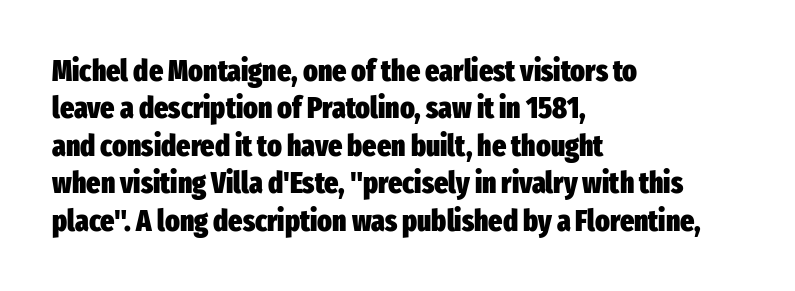
The image shows 30 px heavy, condensed sans-serif type, upright; set left-aligned, normal line spacing (1.25x), normal letter spacing, not underlined; low stroke contrast and a medium x-height.
